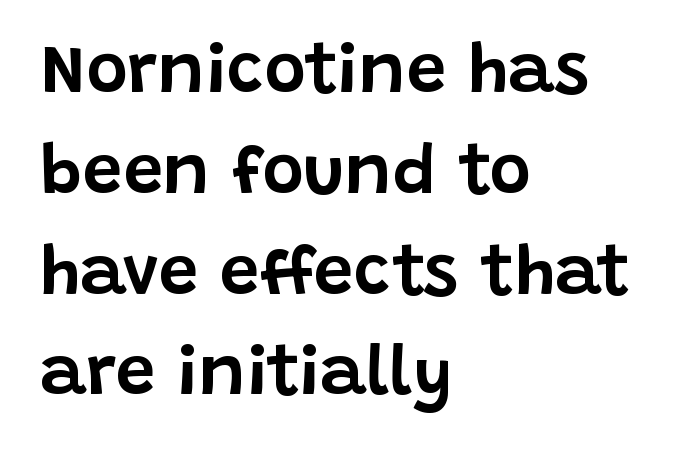
The image shows 71 px sans-serif type, upright; set left-aligned, normal line spacing (1.42x), normal letter spacing, not underlined; low stroke contrast and a large x-height.
